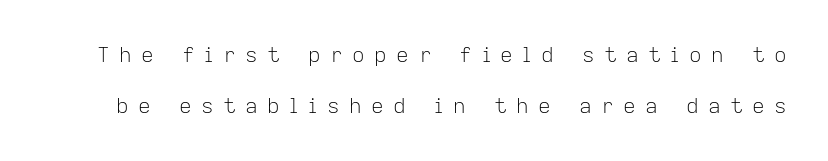
Inter-character spacing is expanded well beyond the font's built-in metrics. Every stem runs plumb, perpendicular to the baseline. Widely set lines give the paragraph a tall, airy silhouette. These glyphs show unthickened strokes, regular width or finer. Anything drawn beneath the words? Only blank space.
